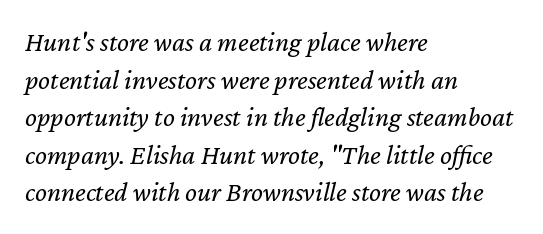
{"italic": "yes", "lean": "right", "slant_degrees": 12, "bold": "no", "weight": "regular", "width": "normal", "stroke_contrast": "low", "x_height": "medium", "monospaced": "no", "underline": "no", "align": "left", "line_spacing": "normal", "line_spacing_ratio": 1.34, "letter_spacing": "normal", "letter_spacing_em": 0.0, "glyph_px": 28}
